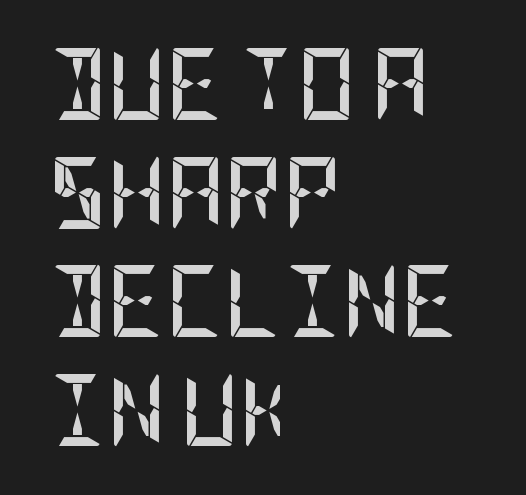
Q: Is the text bold? A: Yes.
Q: Is the text italic (slanted)? A: No, it is upright.
Q: Is the typeface a serif or a sans-serif typeface? A: Sans-serif.
Q: Is the text underlined? A: No.
Q: How is the paragraph aligned? A: Left-aligned.
Q: Is the spacing between letters normal or unusually wide? A: Normal.
Q: Is the spacing between lines tight, normal or loose? A: Normal.
Q: Width (condensed, normal, or wide)? A: Condensed.
Q: Stroke contrast? A: Low.
Q: x-height? A: Large.
